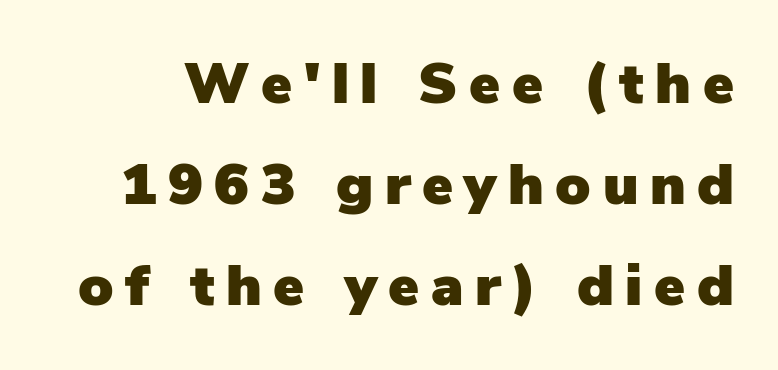
Proportional: the letters do not fall into vertical columns. The baseline area is clear. Do the letters lean? They stand straight. This rendering employs a face without finishing strokes, i.e., a sans-serif.
